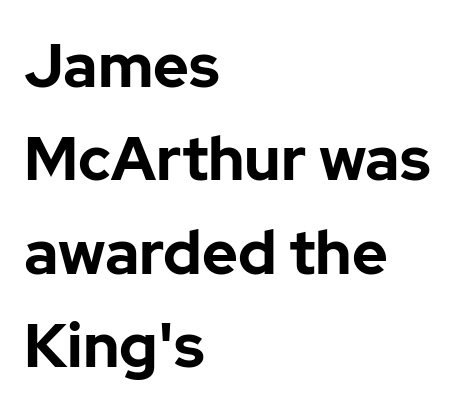
The image shows 61 px bold sans-serif type, upright; set left-aligned, normal line spacing (1.53x), normal letter spacing, not underlined; low stroke contrast and a medium x-height.
